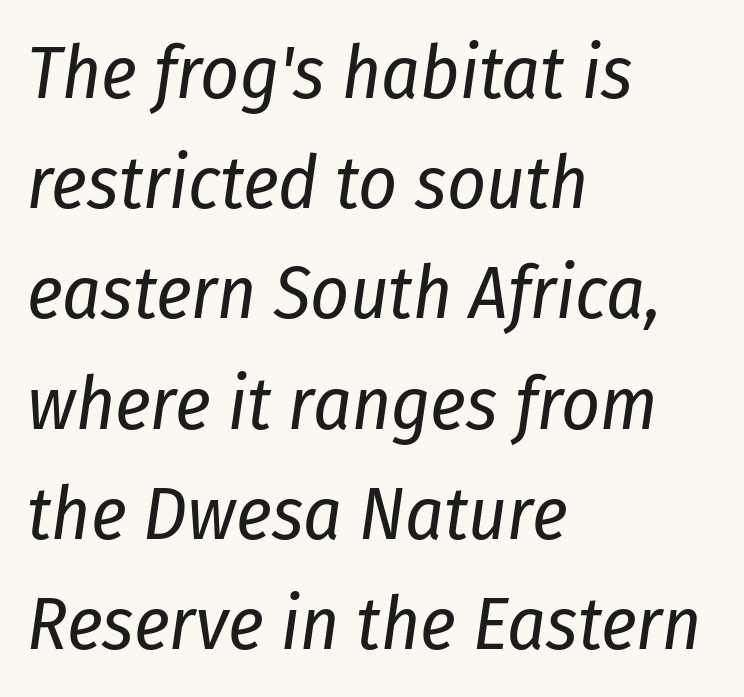
Leading: standard. A typesetter would call this zero additional tracking. Line beginnings align vertically; line endings do not. The zone under the glyphs is completely vacant.
